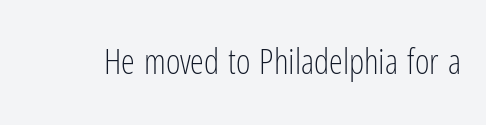
Nope, no serifs anywhere on these letters. The foot of each line stays bare and open. Proportional: the letters do not fall into vertical columns. Characters remain perfectly vertical along every line. The type is set solid horizontally, with unmodified tracking.
